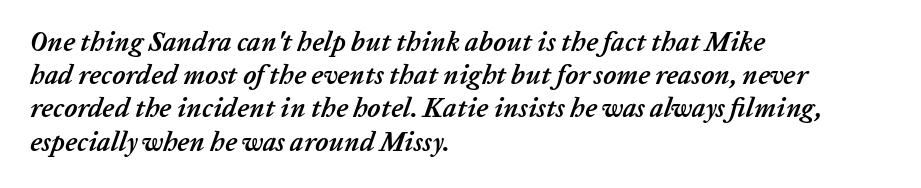
Clear beneath every line of the passage. Each word holds together tightly as a unit, with standard inter-letter gaps. Caption: multi-line text, flush left, ragged right. Pretty heavy lettering here — definitely bold. The text carries the slant typical of an italic or oblique font.
